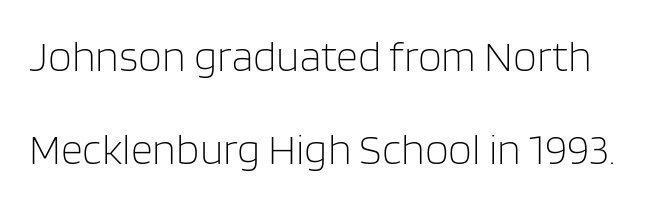
{"serif": "no", "italic": "no", "bold": "no", "weight": "light", "width": "normal", "stroke_contrast": "low", "x_height": "large", "monospaced": "no", "underline": "no", "line_spacing": "loose", "line_spacing_ratio": 2.16, "letter_spacing": "normal", "letter_spacing_em": 0.0, "glyph_px": 43}
